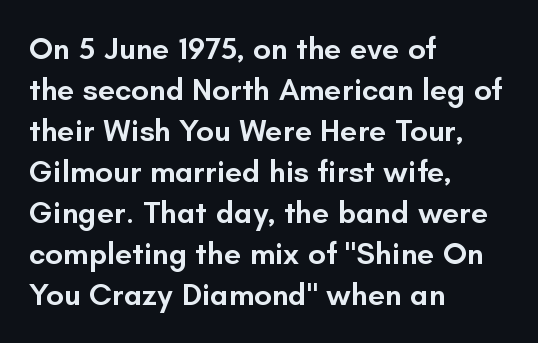
The image shows 31 px semibold sans-serif type, upright; set left-aligned, normal line spacing (1.32x), normal letter spacing, not underlined; low stroke contrast and a small x-height.
